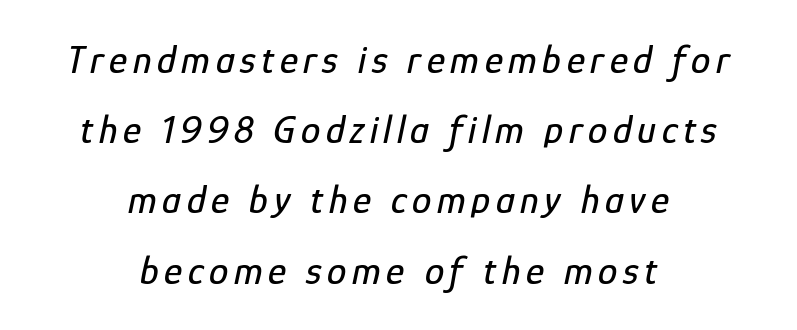
The image shows 39 px condensed type, italic (leaning right); set centered, line spacing 1.8x, not underlined; low stroke contrast and a medium x-height.
